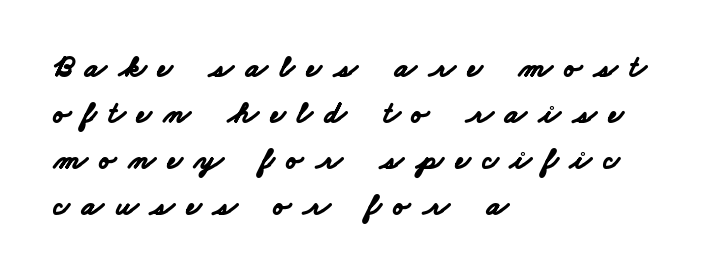
The image shows 31 px bold, wide sans-serif type; set left-aligned, normal line spacing (1.48x), unusually wide letter spacing (+0.4 em), not underlined; low stroke contrast and a small x-height.
